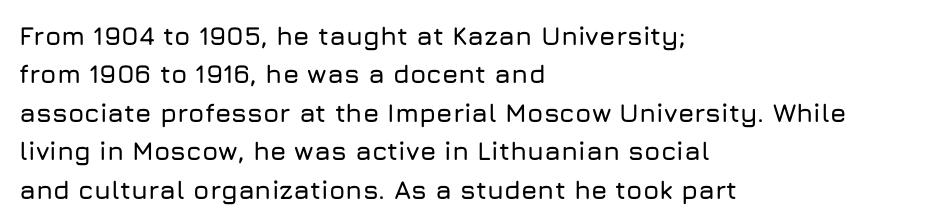
These lines keep a tight, regular rhythm from letter to letter. A student would call this left alignment; a typographer would say flush left, rag right. Descenders are the only things crossing below the line. Evenly set lines give the paragraph a standard silhouette. Ordinary non-slanted type is in use.
